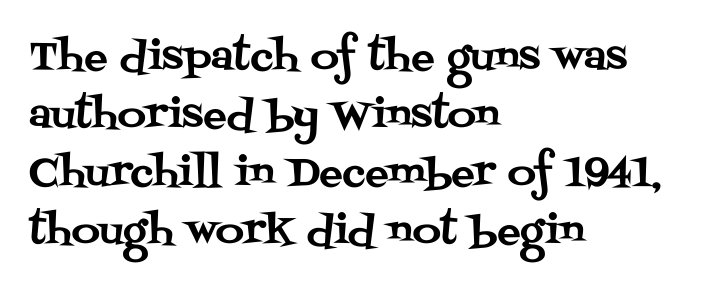
{"serif": "yes", "italic": "no", "width": "normal", "stroke_contrast": "medium", "x_height": "large", "monospaced": "no", "underline": "no", "align": "left", "line_spacing": "normal", "line_spacing_ratio": 1.49, "letter_spacing": "normal", "letter_spacing_em": 0.0, "glyph_px": 39}
